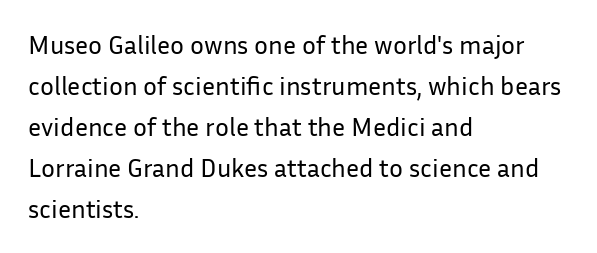
{"italic": "no", "bold": "no", "underline": "no", "align": "left", "line_spacing": "normal", "line_spacing_ratio": 1.58, "letter_spacing": "normal", "letter_spacing_em": 0.0, "glyph_px": 26}
